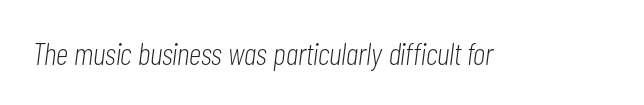
Q: Is the text bold? A: No.
Q: Is the text italic (slanted)? A: Yes, it leans right by about 7 degrees.
Q: Is the text underlined? A: No.
Q: Is the spacing between letters normal or unusually wide? A: Normal.
Q: Width (condensed, normal, or wide)? A: Condensed.
Q: Stroke contrast? A: Low.
Q: x-height? A: Medium.
Q: Monospaced? A: No.
